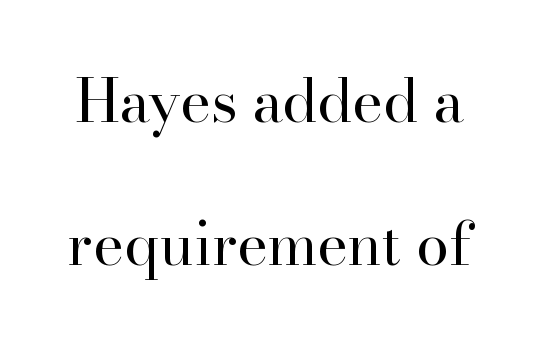
Q: Is the text bold? A: No.
Q: Is the text italic (slanted)? A: No, it is upright.
Q: Is the typeface a serif or a sans-serif typeface? A: Serif.
Q: Is the text underlined? A: No.
Q: Is the spacing between letters normal or unusually wide? A: Normal.
Q: Is the spacing between lines tight, normal or loose? A: Loose.
Q: Width (condensed, normal, or wide)? A: Normal.
Q: Stroke contrast? A: High.
Q: x-height? A: Small.
Q: Monospaced? A: No.
